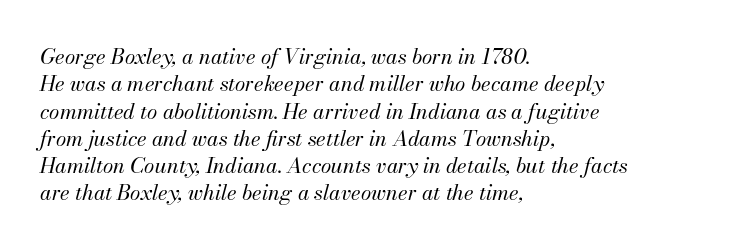
{"italic": "yes", "lean": "right", "slant_degrees": 13, "bold": "no", "underline": "no", "align": "left", "line_spacing": "normal", "line_spacing_ratio": 1.3, "letter_spacing": "normal", "letter_spacing_em": 0.0, "glyph_px": 21}
